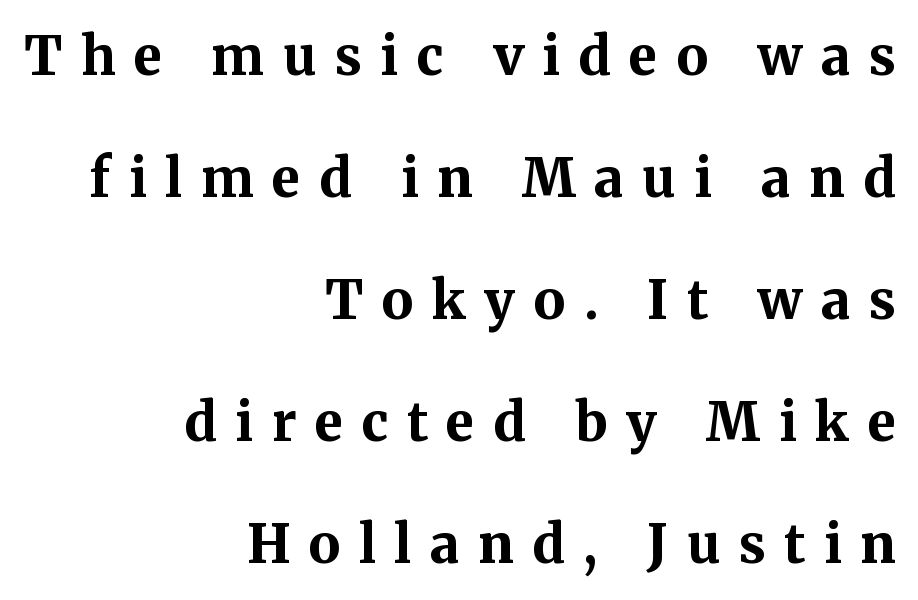
The image shows 53 px bold serif type, upright; set right-aligned, loose line spacing (2.3x), unusually wide letter spacing (+0.35 em), not underlined; medium stroke contrast and a medium x-height.
